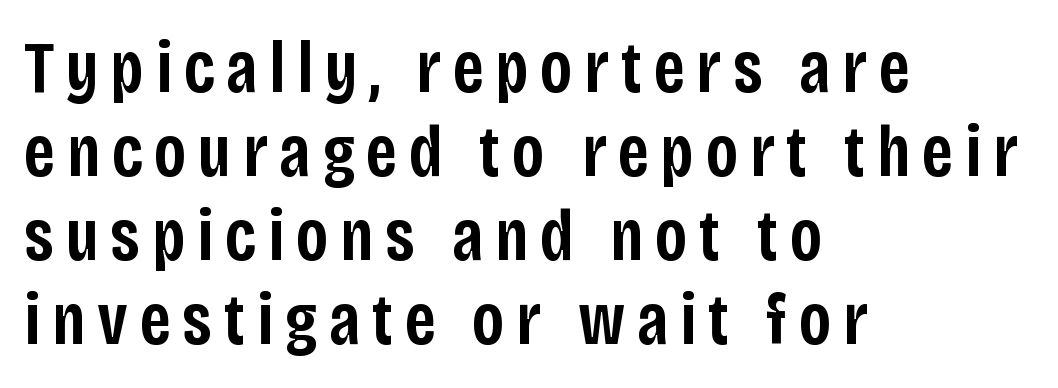
Q: Is the text bold? A: Semi-bold.
Q: Is the text italic (slanted)? A: No, it is upright.
Q: Is the typeface a serif or a sans-serif typeface? A: Sans-serif.
Q: Is the text underlined? A: No.
Q: How is the paragraph aligned? A: Left-aligned.
Q: Is the spacing between lines tight, normal or loose? A: Tight.
Q: Width (condensed, normal, or wide)? A: Condensed.
Q: Stroke contrast? A: Low.
Q: x-height? A: Large.
Q: Monospaced? A: No.
